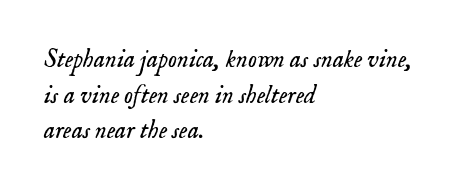
Q: Is the text bold? A: No.
Q: Is the text italic (slanted)? A: Yes, it leans right by about 18 degrees.
Q: Is the text underlined? A: No.
Q: How is the paragraph aligned? A: Left-aligned.
Q: Is the spacing between letters normal or unusually wide? A: Normal.
Q: Is the spacing between lines tight, normal or loose? A: Normal.
